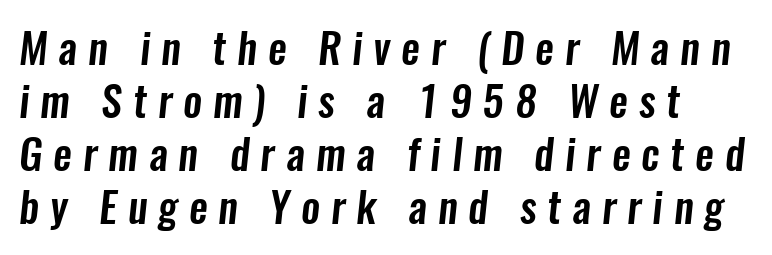
The image shows 42 px condensed sans-serif type; set normal line spacing (1.26x), unusually wide letter spacing (+0.26 em), not underlined; low stroke contrast and a medium x-height.
